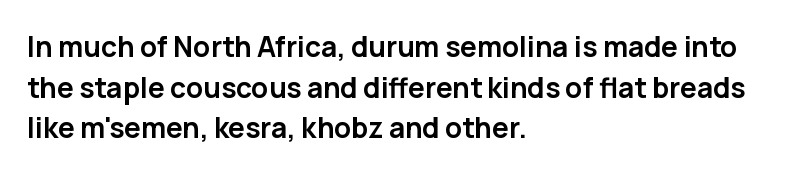
{"serif": "no", "italic": "no", "bold": "yes", "weight": "semibold", "width": "normal", "stroke_contrast": "low", "x_height": "medium", "monospaced": "no", "underline": "no", "align": "left", "line_spacing": "normal", "line_spacing_ratio": 1.45, "letter_spacing": "normal", "letter_spacing_em": 0.0, "glyph_px": 28}
